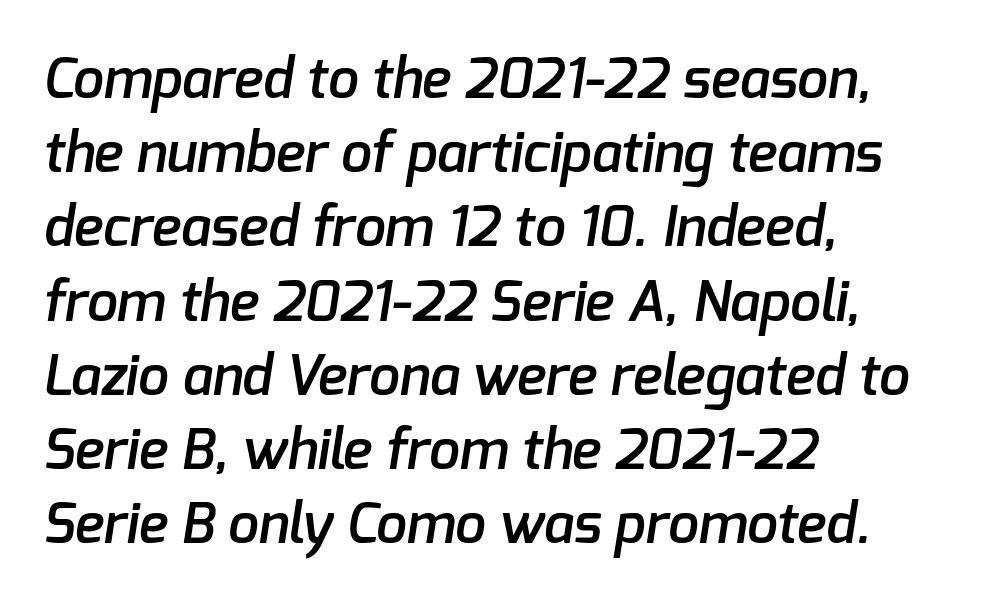
Each word holds together tightly as a unit, with standard inter-letter gaps. Each letter's strokes conclude bluntly, with no projecting serifs. Bare-footed words on every line. Reading down the block, your eye returns to a fixed left position each line.
